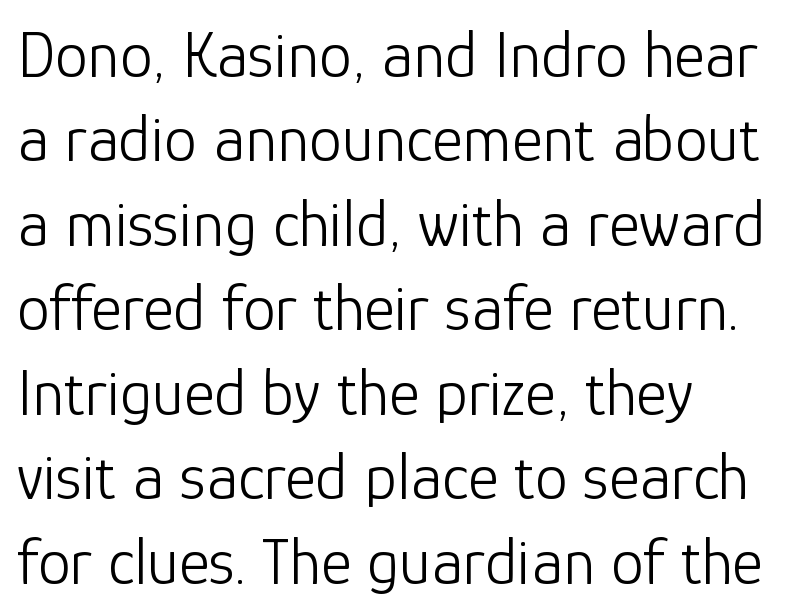
The image shows 66 px light sans-serif type, upright; set normal line spacing (1.28x), normal letter spacing, not underlined; low stroke contrast and a medium x-height.
